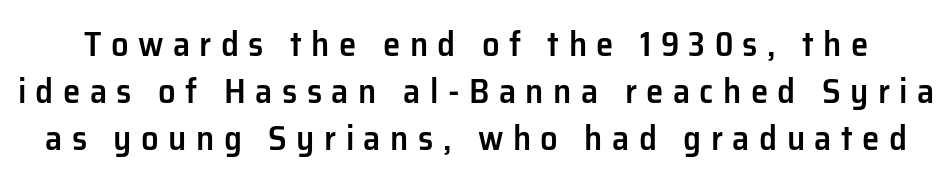
The image shows 35 px semibold sans-serif type, upright; set normal line spacing (1.35x), unusually wide letter spacing (+0.27 em), not underlined; low stroke contrast and a medium x-height.
